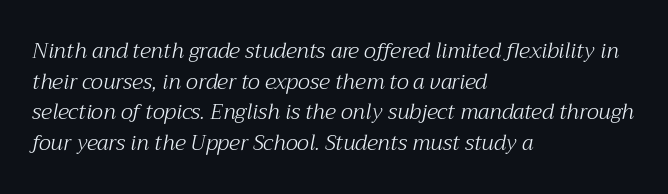
Q: Is the text bold? A: No.
Q: Is the text italic (slanted)? A: Yes, it leans right by about 12 degrees.
Q: Is the text underlined? A: No.
Q: How is the paragraph aligned? A: Left-aligned.
Q: Is the spacing between letters normal or unusually wide? A: Normal.
Q: Is the spacing between lines tight, normal or loose? A: Normal.
